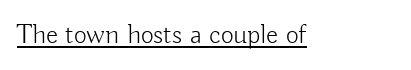
The specimen includes a rule beneath the text block's lines. The letters sit at their default tracking, neither squeezed nor spread. Weight: regular or lighter. A sans-serif font was chosen for this passage.
